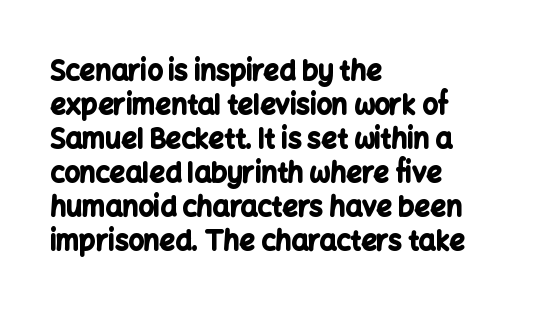
Does the weight exceed regular? Yes, all the way to bold. Short note: letters normally spaced. The space beneath each line is pristine and unruled. The typesetter chose a ragged-right arrangement here. Posture: vertical. The passage shown stacks its lines at a standard gap.
